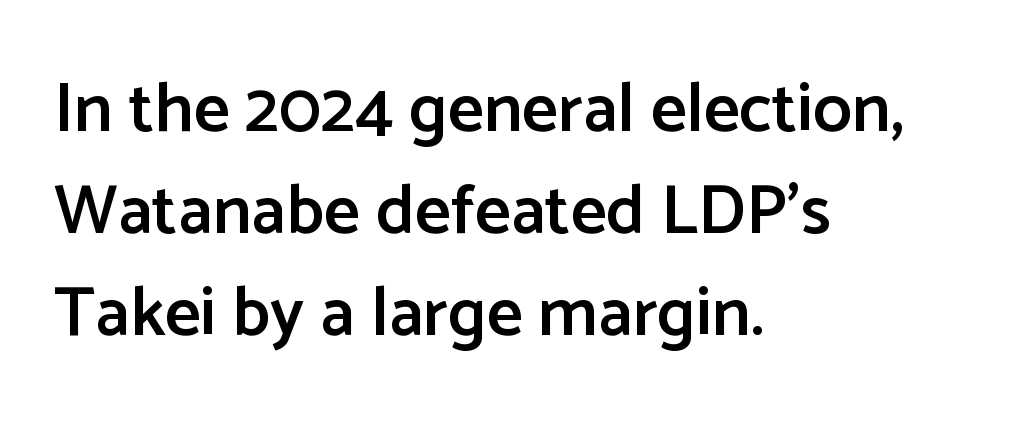
Q: Is the text bold? A: Semi-bold.
Q: Is the text italic (slanted)? A: No, it is upright.
Q: Is the typeface a serif or a sans-serif typeface? A: Sans-serif.
Q: Is the text underlined? A: No.
Q: How is the paragraph aligned? A: Left-aligned.
Q: Is the spacing between letters normal or unusually wide? A: Normal.
Q: Is the spacing between lines tight, normal or loose? A: Normal.
Q: Width (condensed, normal, or wide)? A: Normal.
Q: Stroke contrast? A: Low.
Q: x-height? A: Medium.
Q: Monospaced? A: No.
